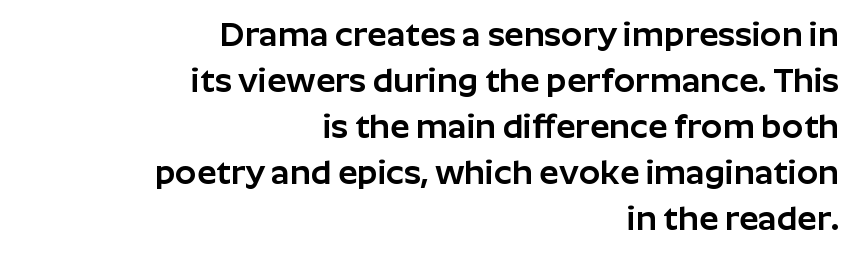
Q: Is the text italic (slanted)? A: No, it is upright.
Q: Is the typeface a serif or a sans-serif typeface? A: Sans-serif.
Q: Is the text underlined? A: No.
Q: How is the paragraph aligned? A: Right-aligned.
Q: Is the spacing between letters normal or unusually wide? A: Normal.
Q: Is the spacing between lines tight, normal or loose? A: Normal.
Q: Width (condensed, normal, or wide)? A: Normal.
Q: Stroke contrast? A: Low.
Q: x-height? A: Medium.
Q: Monospaced? A: No.
